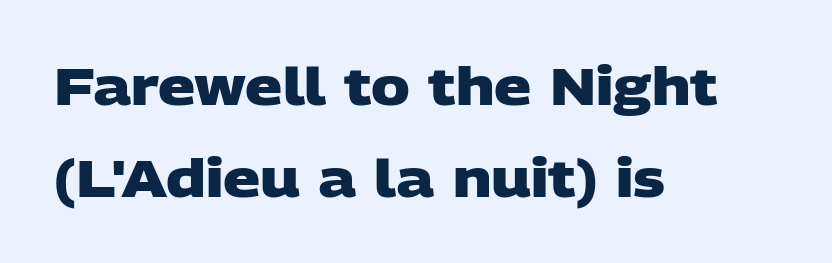
The image shows 52 px heavy, wide sans-serif type; set left-aligned, line spacing 1.76x, normal letter spacing, not underlined; low stroke contrast and a large x-height.
